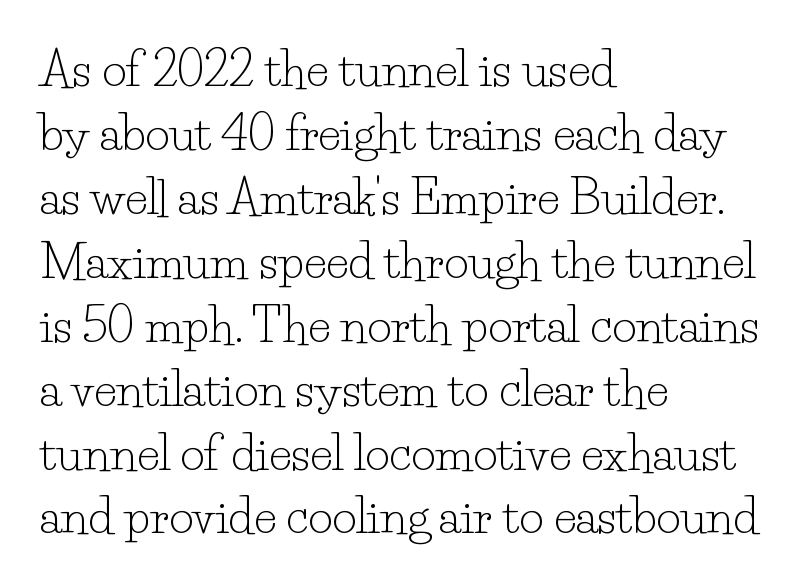
A typesetter would mark this as roman, not italic. Little horizontal feet cap the strokes, marking this as serif type. Heft: none added — not bold. The string is rendered with underlining switched off. The designer left line spacing at the default. Every row of glyphs begins at an identical x-position on the left.
